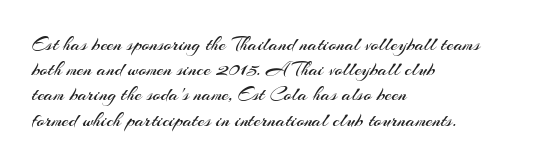
The image shows 20 px text type; set left-aligned, normal line spacing (1.26x), normal letter spacing, not underlined.
